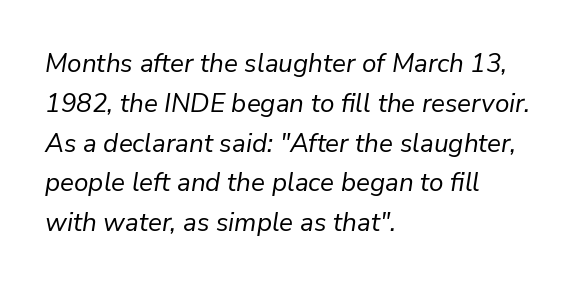
Check the space under the baseline: it is left empty. Style check: oblique. If you measured baseline to baseline, you'd find a middling distance. The lines are quadded left.
